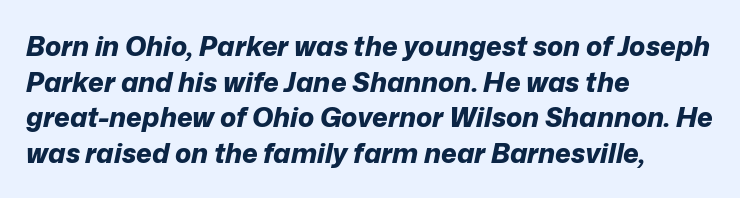
The image shows 27 px bold type, italic (leaning right); set left-aligned, normal line spacing (1.32x), normal letter spacing, not underlined.
